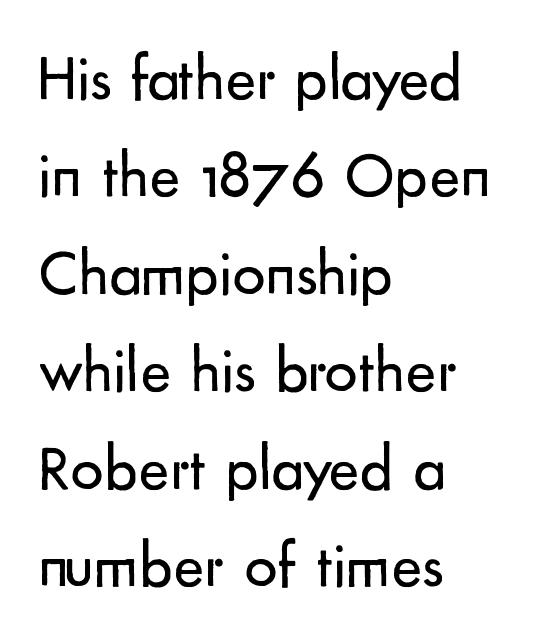
The image shows 65 px regular-weight sans-serif type, upright; set left-aligned, normal line spacing (1.5x), normal letter spacing, not underlined; low stroke contrast and a small x-height.
